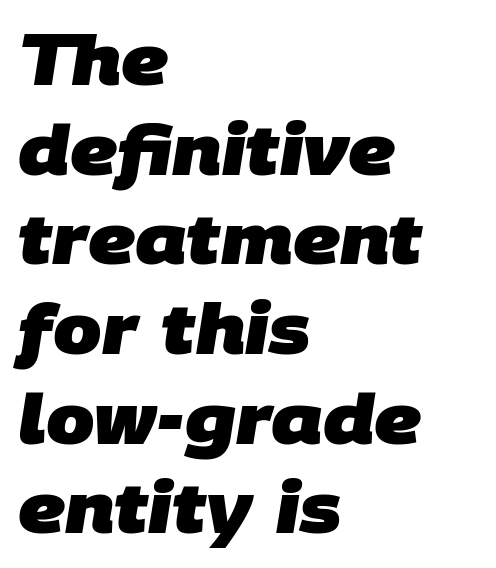
The image shows 69 px heavy sans-serif type; set left-aligned, normal line spacing (1.3x), normal letter spacing, not underlined; low stroke contrast and a large x-height.
